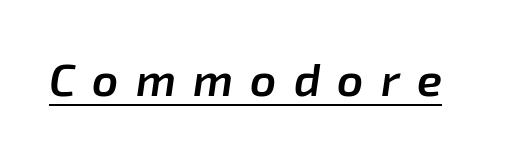
{"italic": "yes", "lean": "right", "slant_degrees": 8, "bold": "semi", "weight": "semibold", "width": "normal", "stroke_contrast": "low", "x_height": "medium", "monospaced": "no", "underline": "yes", "letter_spacing": "wide", "letter_spacing_em": 0.37, "glyph_px": 46}
